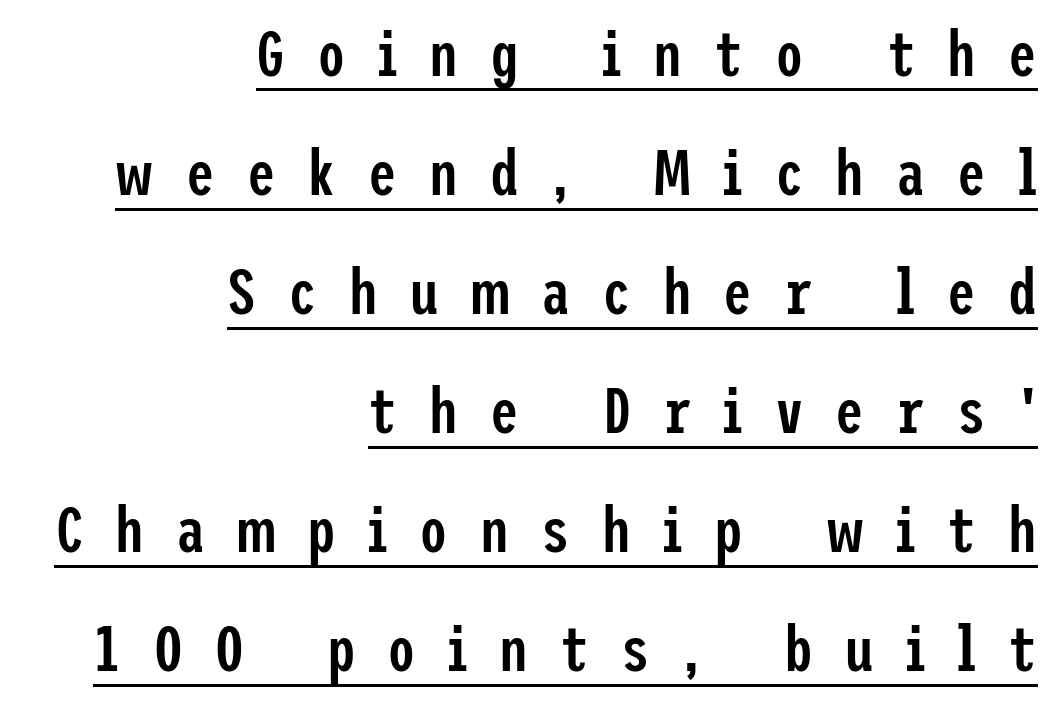
Rendered with straight, roman letterforms. A fair bit of extra ink — the face is semibold, not bold. Horizontal alignment here is rightward, an uncommon choice for prose. A continuous stroke trails under the words, as in a hyperlink. Look at the tracking — it's clearly loosened, letters drifting apart. Check where the strokes stop: nothing finishes them off — pure sans.
